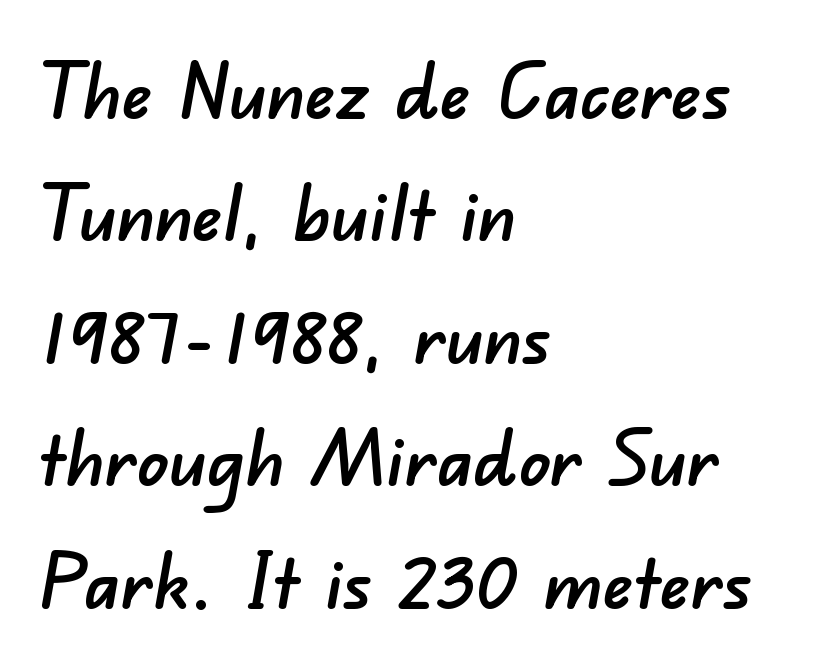
{"serif": "no", "width": "normal", "stroke_contrast": "low", "x_height": "small", "monospaced": "no", "underline": "no", "align": "left", "line_spacing": "normal", "line_spacing_ratio": 1.59, "letter_spacing": "normal", "letter_spacing_em": 0.0, "glyph_px": 77}
